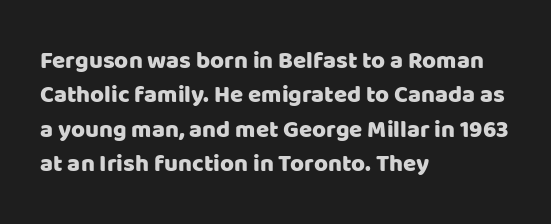
The rows are spaced the way most documents space them. Italic: no, the glyphs are upright roman. Reading down the block, your eye returns to a fixed left position each line. The words here are not underlined. Nothing unusual about the tracking: characters are spaced as the font intends.
